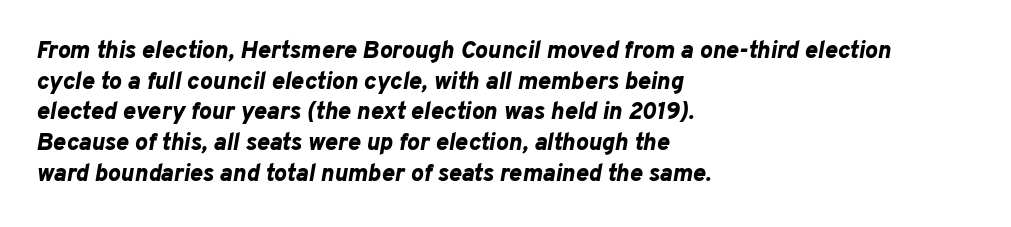
{"italic": "yes", "lean": "right", "slant_degrees": 10, "bold": "yes", "underline": "no", "align": "left", "line_spacing": "normal", "line_spacing_ratio": 1.28, "letter_spacing": "normal", "letter_spacing_em": 0.0, "glyph_px": 24}
